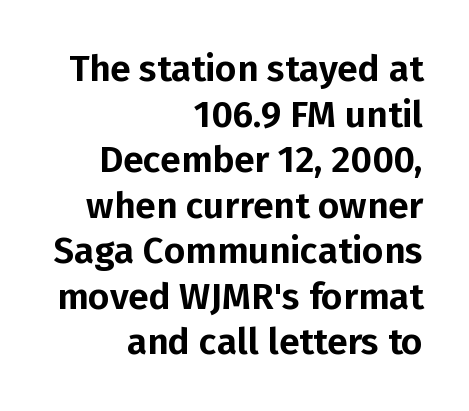
{"serif": "no", "italic": "no", "width": "normal", "stroke_contrast": "low", "x_height": "medium", "monospaced": "no", "underline": "no", "align": "right", "line_spacing_ratio": 1.23, "letter_spacing": "normal", "letter_spacing_em": 0.0, "glyph_px": 37}
